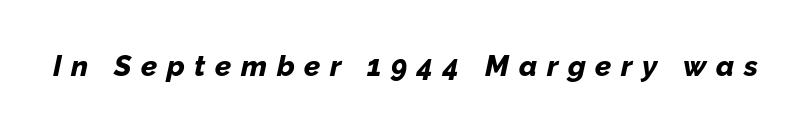
{"italic": "yes", "lean": "right", "slant_degrees": 12, "bold": "yes", "weight": "bold", "width": "normal", "stroke_contrast": "low", "x_height": "medium", "monospaced": "no", "underline": "no", "letter_spacing": "wide", "letter_spacing_em": 0.33, "glyph_px": 29}
